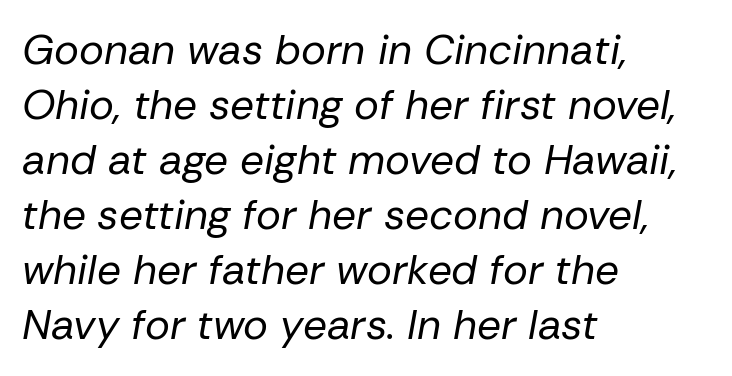
Q: Is the text bold? A: No.
Q: Is the text italic (slanted)? A: Yes, it leans right by about 10 degrees.
Q: Is the text underlined? A: No.
Q: How is the paragraph aligned? A: Left-aligned.
Q: Is the spacing between letters normal or unusually wide? A: Normal.
Q: Is the spacing between lines tight, normal or loose? A: Normal.
Q: Width (condensed, normal, or wide)? A: Normal.
Q: Stroke contrast? A: Low.
Q: x-height? A: Medium.
Q: Monospaced? A: No.
